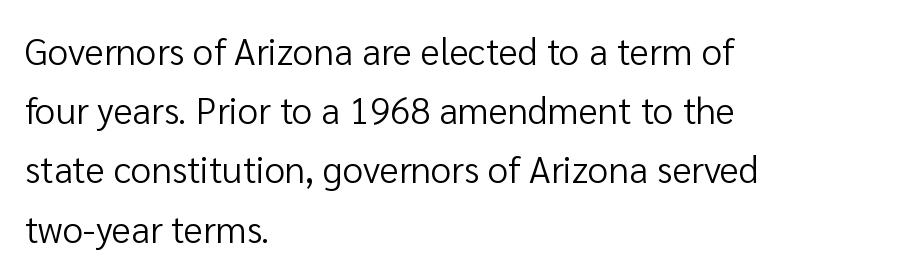
The image shows 37 px regular-weight sans-serif type, upright; set left-aligned, normal line spacing (1.6x), normal letter spacing, not underlined; low stroke contrast and a medium x-height.
